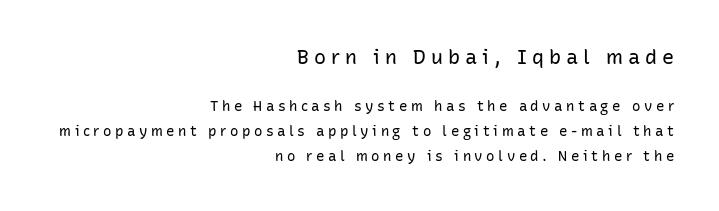
If you drew a ruler down the right edge, every line would touch it. Size hierarchy here favors the leading block over the trailing one. Compared with typical body copy, the letter spacing here is much looser. A clean baseline with only descenders dipping below it.
